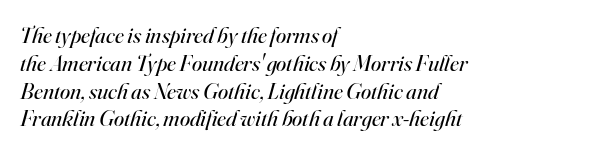
The image shows 23 px text type, italic (leaning right); set left-aligned, line spacing 1.21x, normal letter spacing, not underlined.
